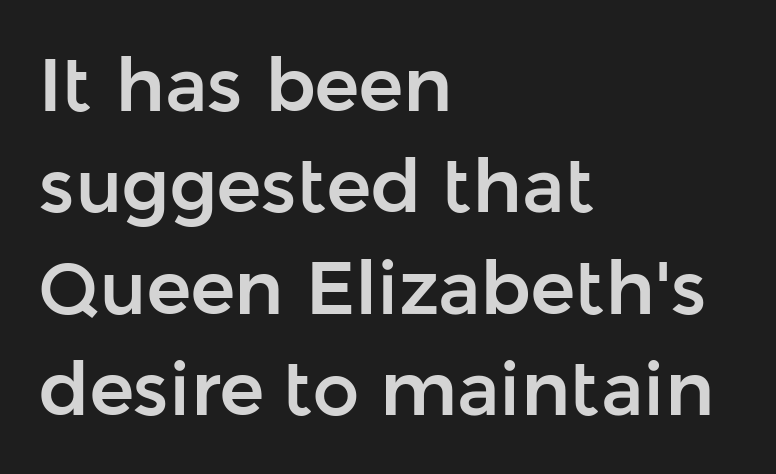
The image shows 74 px sans-serif type, upright; set left-aligned, normal line spacing (1.37x), normal letter spacing, not underlined; low stroke contrast and a medium x-height.
